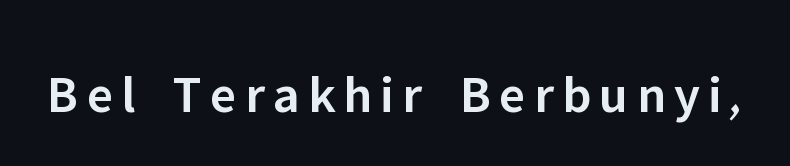
The image shows 54 px semibold sans-serif type, upright; set not underlined; low stroke contrast and a medium x-height.
